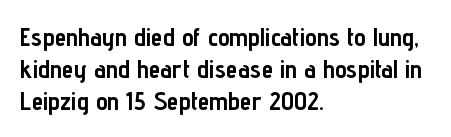
The image shows 26 px bold type, upright; set left-aligned, line spacing 1.23x, normal letter spacing, not underlined.
